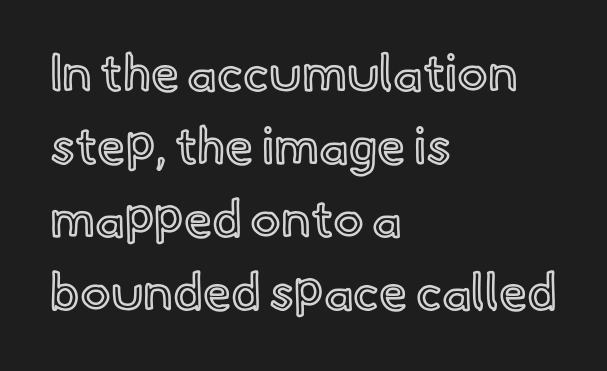
{"italic": "no", "width": "normal", "x_height": "small", "monospaced": "no", "underline": "no", "align": "left", "line_spacing": "normal", "line_spacing_ratio": 1.43, "letter_spacing": "normal", "letter_spacing_em": 0.0, "glyph_px": 51}
